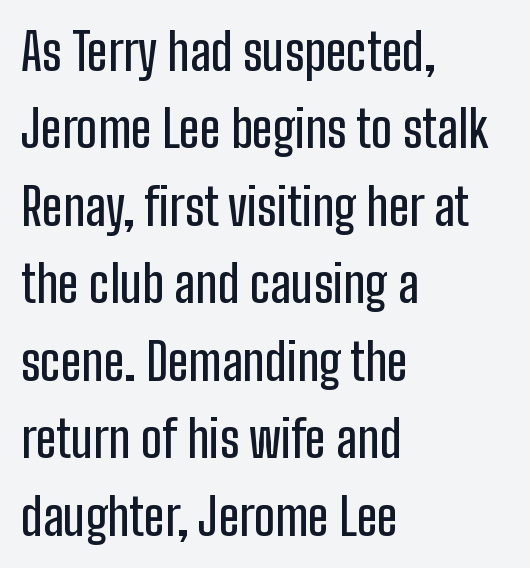
{"serif": "no", "italic": "no", "width": "condensed", "stroke_contrast": "low", "x_height": "medium", "monospaced": "no", "underline": "no", "align": "left", "line_spacing": "normal", "line_spacing_ratio": 1.55, "letter_spacing": "normal", "letter_spacing_em": 0.0, "glyph_px": 50}
